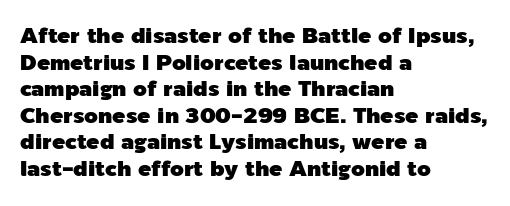
Q: Is the text italic (slanted)? A: No, it is upright.
Q: Is the text underlined? A: No.
Q: How is the paragraph aligned? A: Left-aligned.
Q: Is the spacing between letters normal or unusually wide? A: Normal.
